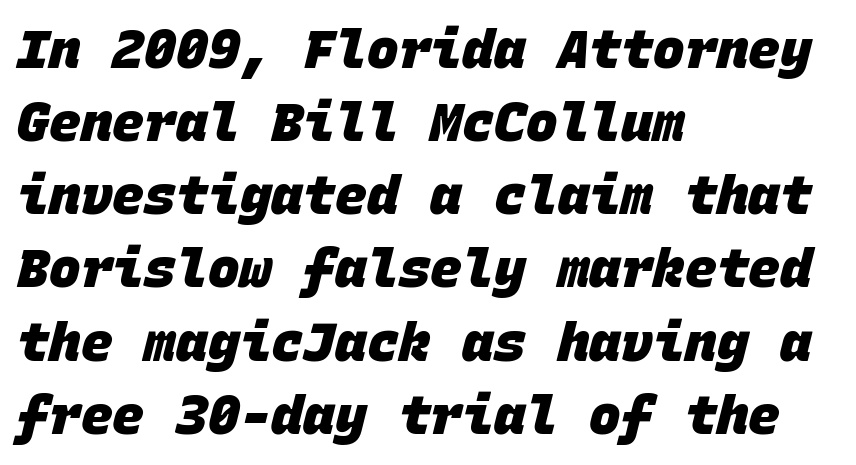
{"serif": "no", "bold": "yes", "weight": "heavy", "width": "normal", "stroke_contrast": "low", "x_height": "large", "monospaced": "yes", "underline": "no", "align": "left", "line_spacing": "normal", "line_spacing_ratio": 1.38, "letter_spacing": "normal", "letter_spacing_em": 0.0, "glyph_px": 53}
